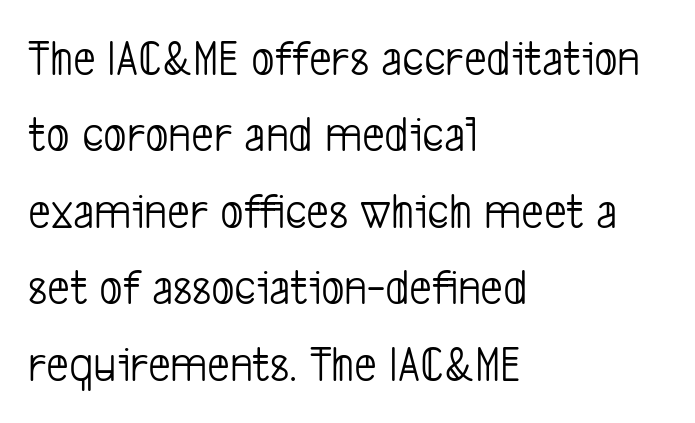
The image shows 50 px light, condensed sans-serif type; set left-aligned, normal line spacing (1.53x), normal letter spacing, not underlined; low stroke contrast and a medium x-height.
